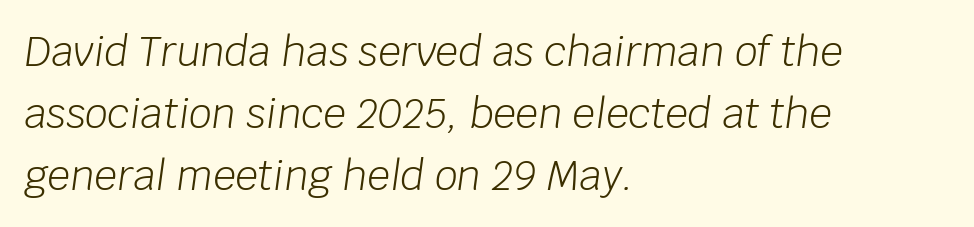
{"italic": "yes", "lean": "right", "slant_degrees": 8, "bold": "no", "weight": "light", "width": "normal", "stroke_contrast": "low", "x_height": "large", "monospaced": "no", "underline": "no", "align": "left", "line_spacing": "normal", "line_spacing_ratio": 1.55, "letter_spacing": "normal", "letter_spacing_em": 0.0, "glyph_px": 40}
